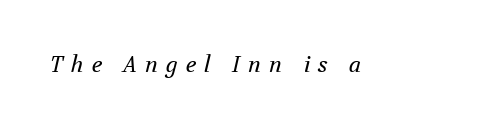
If you drew a line through each stem, it would be angled. Lines of text with bare space underneath. Vertical stems look standard width or narrower in stroke. Observe the wide spacing: letters keep a clear distance from each other.
